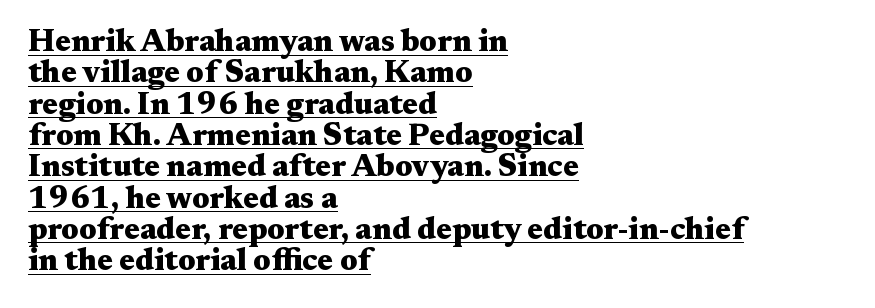
The image shows 31 px heavy, wide serif type, upright; set left-aligned, tight line spacing (1.01x), normal letter spacing, underlined; medium stroke contrast and a medium x-height.
